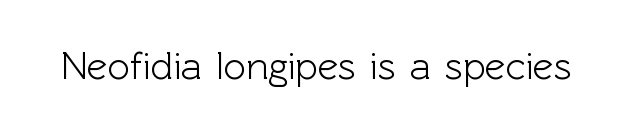
The image shows 39 px sans-serif type, upright; set normal letter spacing, not underlined; a medium x-height.
